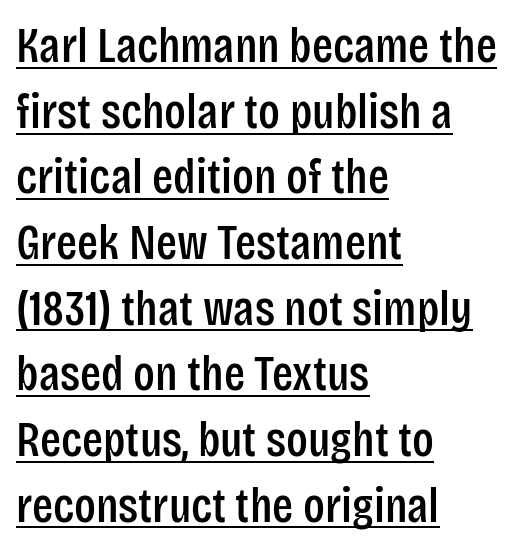
{"serif": "no", "italic": "no", "width": "condensed", "stroke_contrast": "low", "x_height": "large", "monospaced": "no", "underline": "yes", "align": "left", "line_spacing": "normal", "line_spacing_ratio": 1.34, "letter_spacing": "normal", "letter_spacing_em": 0.0, "glyph_px": 49}
